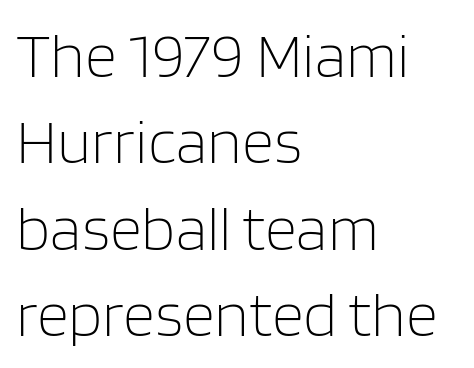
The image shows 63 px light sans-serif type, upright; set left-aligned, normal line spacing (1.37x), normal letter spacing, not underlined; low stroke contrast and a large x-height.
